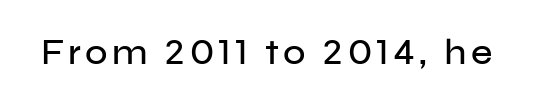
Q: Is the text italic (slanted)? A: No, it is upright.
Q: Is the typeface a serif or a sans-serif typeface? A: Sans-serif.
Q: Is the text underlined? A: No.
Q: Width (condensed, normal, or wide)? A: Normal.
Q: Stroke contrast? A: Low.
Q: x-height? A: Medium.
Q: Monospaced? A: No.
